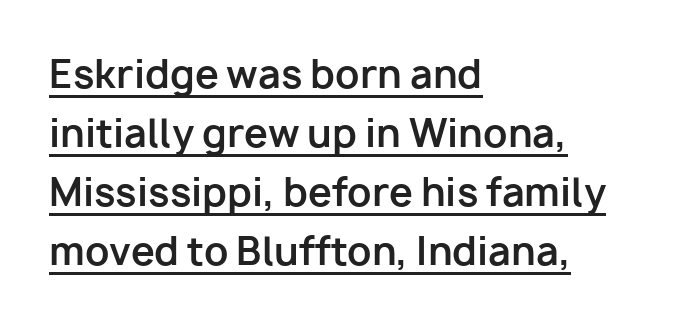
Q: Is the text bold? A: Yes.
Q: Is the text italic (slanted)? A: No, it is upright.
Q: Is the typeface a serif or a sans-serif typeface? A: Sans-serif.
Q: Is the text underlined? A: Yes.
Q: How is the paragraph aligned? A: Left-aligned.
Q: Is the spacing between letters normal or unusually wide? A: Normal.
Q: Is the spacing between lines tight, normal or loose? A: Normal.
Q: Width (condensed, normal, or wide)? A: Normal.
Q: Stroke contrast? A: Low.
Q: x-height? A: Medium.
Q: Monospaced? A: No.
